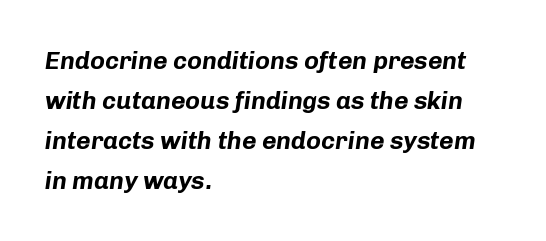
{"italic": "yes", "lean": "right", "slant_degrees": 8, "bold": "yes", "underline": "no", "align": "left", "line_spacing": "normal", "line_spacing_ratio": 1.6, "letter_spacing": "normal", "letter_spacing_em": 0.0, "glyph_px": 25}
